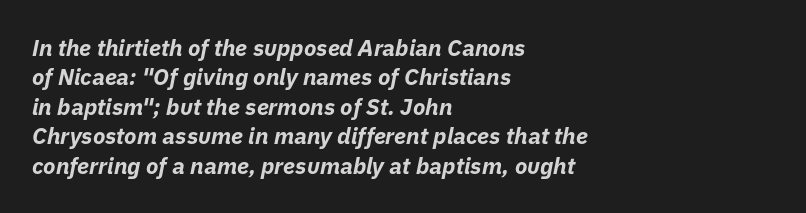
Q: Is the text bold? A: Yes.
Q: Is the text italic (slanted)? A: Yes, it leans right by about 11 degrees.
Q: Is the text underlined? A: No.
Q: How is the paragraph aligned? A: Left-aligned.
Q: Is the spacing between letters normal or unusually wide? A: Normal.
Q: Is the spacing between lines tight, normal or loose? A: Normal.
